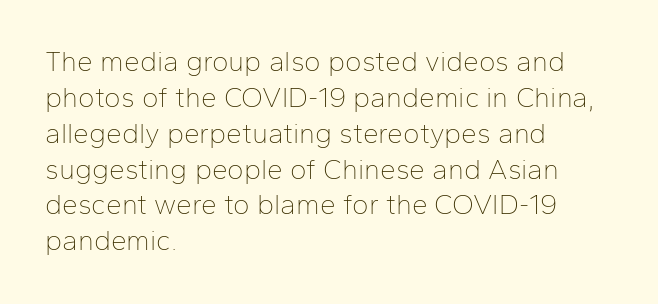
{"serif": "no", "italic": "no", "bold": "no", "weight": "thin", "width": "normal", "stroke_contrast": "low", "x_height": "medium", "monospaced": "no", "underline": "no", "align": "left", "line_spacing": "normal", "line_spacing_ratio": 1.28, "letter_spacing": "normal", "letter_spacing_em": 0.0, "glyph_px": 28}
